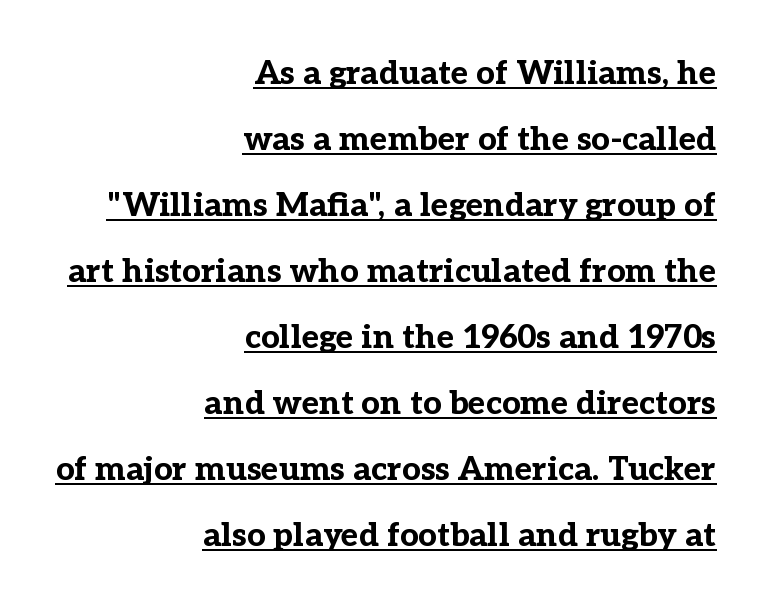
The image shows 33 px bold serif type, upright; set right-aligned, loose line spacing (2.0x), normal letter spacing, underlined; low stroke contrast and a medium x-height.
